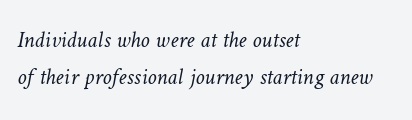
The image shows 23 px text type; set left-aligned, normal line spacing (1.62x), normal letter spacing, not underlined.
